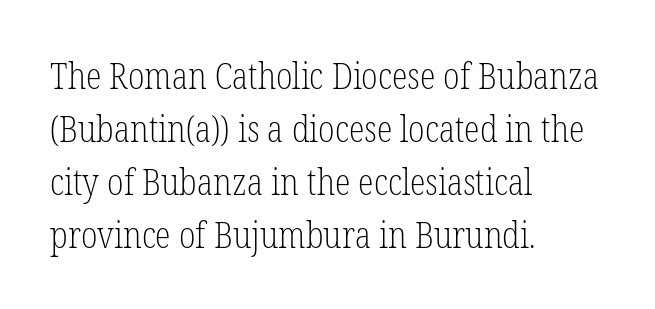
Descenders are the only things crossing below the line. Tracking value appears to be zero — textbook default spacing. The rag falls on the right side of this text block. Each stroke keeps to a modest, everyday thickness or less. Check where the strokes stop: tiny serifs finish them off. Is this a fixed-width face? No — the glyphs have proportional, varying widths.
